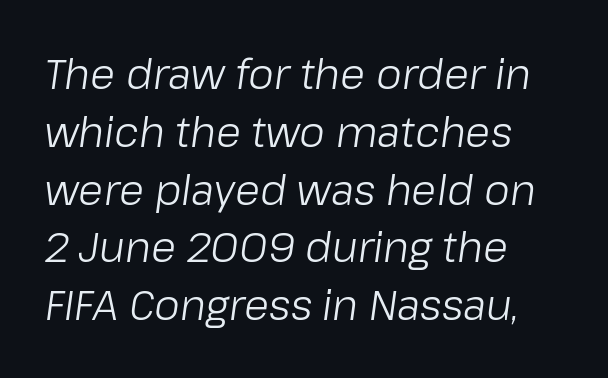
Q: Is the text bold? A: No.
Q: Is the text italic (slanted)? A: Yes, it leans right by about 8 degrees.
Q: Is the text underlined? A: No.
Q: How is the paragraph aligned? A: Left-aligned.
Q: Is the spacing between letters normal or unusually wide? A: Normal.
Q: Is the spacing between lines tight, normal or loose? A: Normal.
Q: Width (condensed, normal, or wide)? A: Normal.
Q: Stroke contrast? A: Low.
Q: x-height? A: Medium.
Q: Monospaced? A: No.
